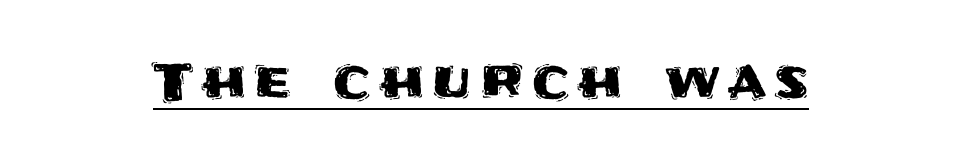
The passage shown is typed in a proportional face where columns would drift. You can tell from the bare stems that sans-serif type was used. Posture: upright roman. The lettering is marked with a stroke running underneath it.
